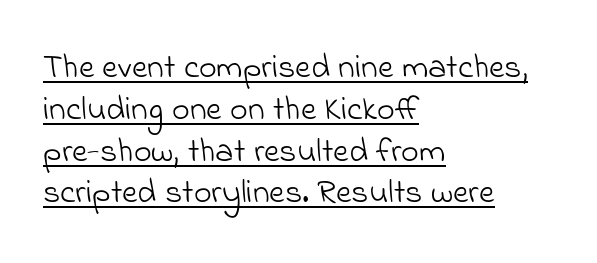
Like a heading marked for emphasis, these lines bear an underscore. Tracking here is standard; glyphs follow each other at the usual distance. The face used here is proportionally spaced, like ordinary book or web type. Horizontally, the lines are justified to the leading edge only.
